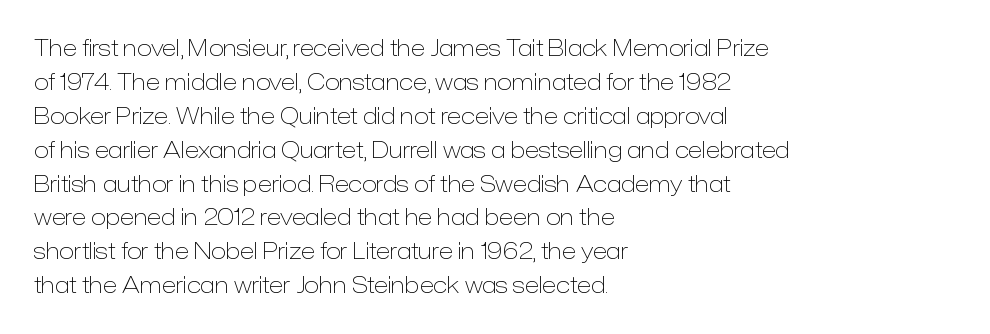
The image shows 22 px text type, upright; set left-aligned, normal line spacing (1.54x), normal letter spacing, not underlined.
